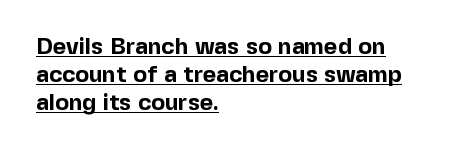
The image shows 23 px bold type, upright; set left-aligned, line spacing 1.22x, normal letter spacing, underlined.
